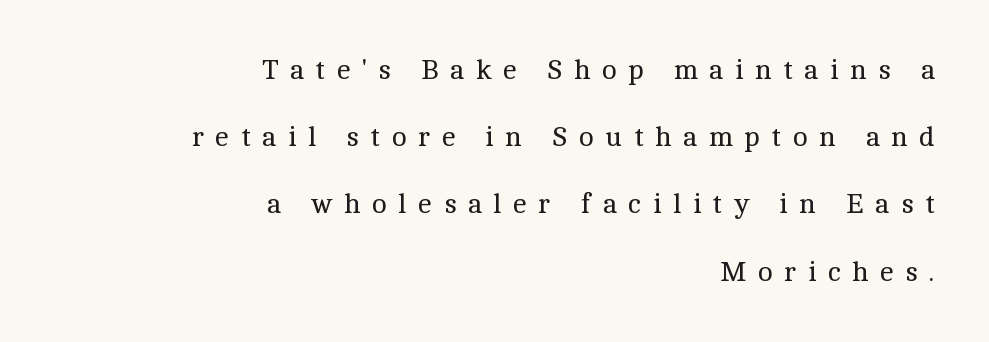
In terms of leading, this rendering errs on the spacious side. Stroke mass is kept to a normal reading level or below. Looks like regular typesetting: each glyph gets only the width it needs. Teacher's note: observe the even right margin — that is flush-right alignment.
